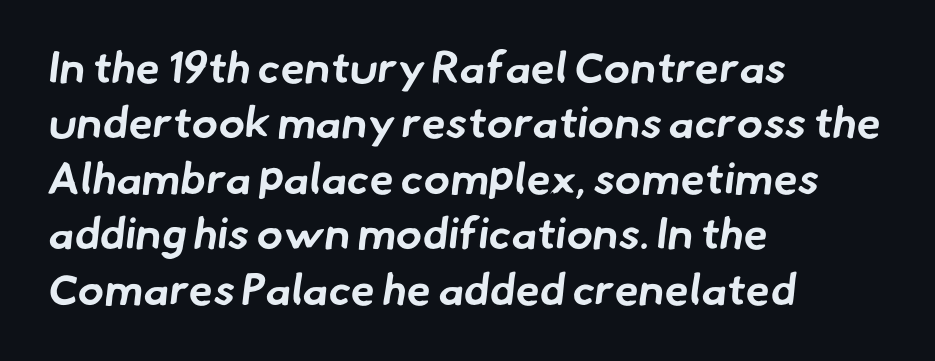
The paragraph shown leans on its left margin. A typesetter would call this proportional, since set widths differ per character. The face used here is rendered with its standard letterfit. Quick note: underline off. Leading: standard.
